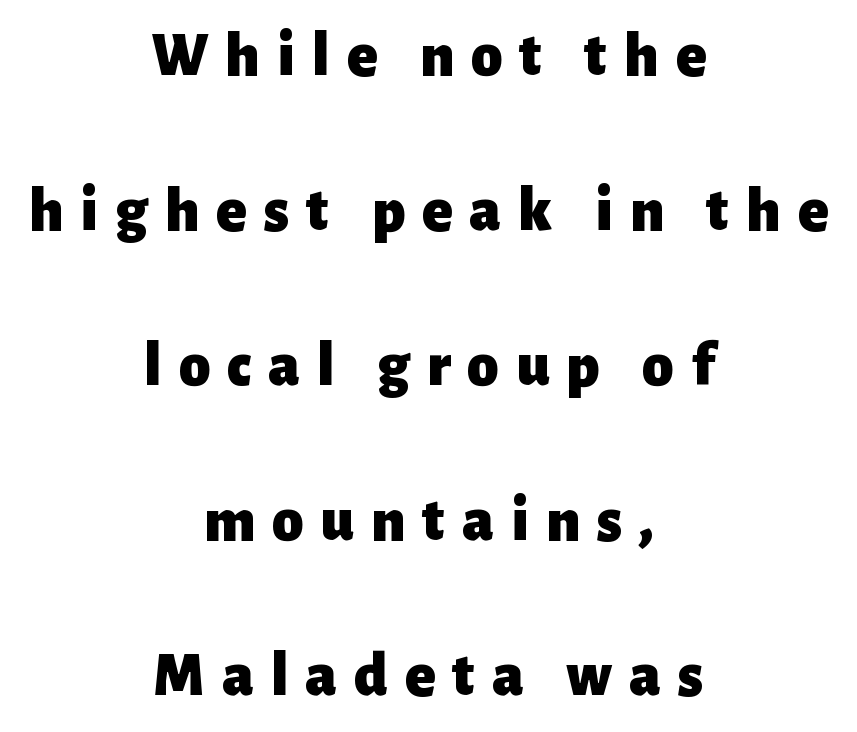
Q: Is the text bold? A: Yes.
Q: Is the text italic (slanted)? A: No, it is upright.
Q: Is the typeface a serif or a sans-serif typeface? A: Sans-serif.
Q: Is the text underlined? A: No.
Q: How is the paragraph aligned? A: Centered.
Q: Is the spacing between letters normal or unusually wide? A: Unusually wide.
Q: Is the spacing between lines tight, normal or loose? A: Loose.
Q: Width (condensed, normal, or wide)? A: Normal.
Q: Stroke contrast? A: Low.
Q: x-height? A: Medium.
Q: Monospaced? A: No.
